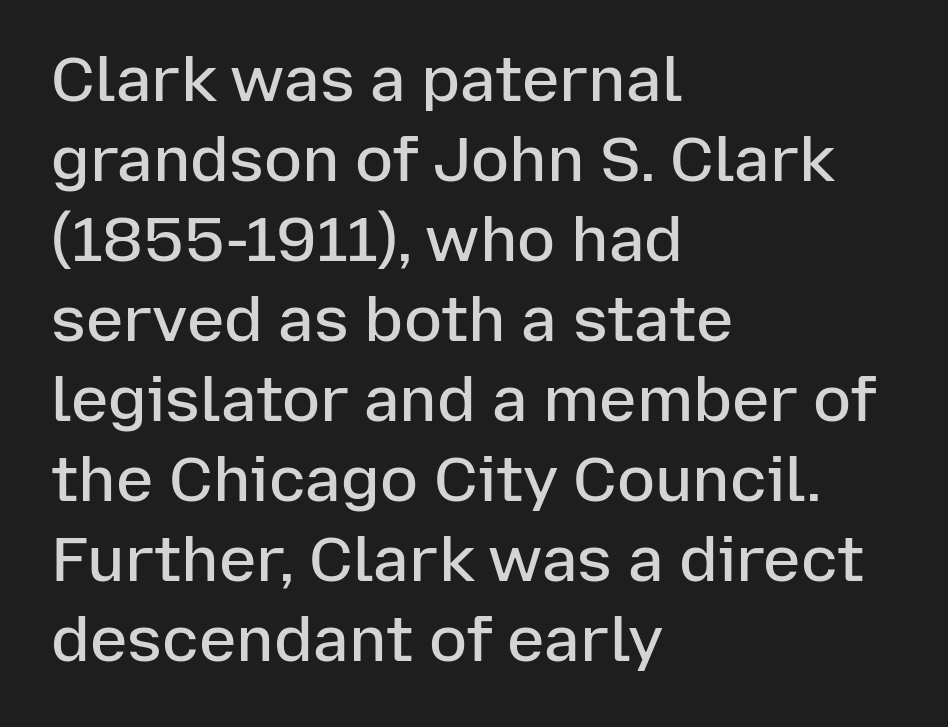
{"serif": "no", "italic": "no", "bold": "semi", "weight": "semibold", "width": "normal", "stroke_contrast": "low", "x_height": "medium", "monospaced": "no", "underline": "no", "align": "left", "line_spacing": "normal", "line_spacing_ratio": 1.27, "letter_spacing": "normal", "letter_spacing_em": 0.0, "glyph_px": 63}
